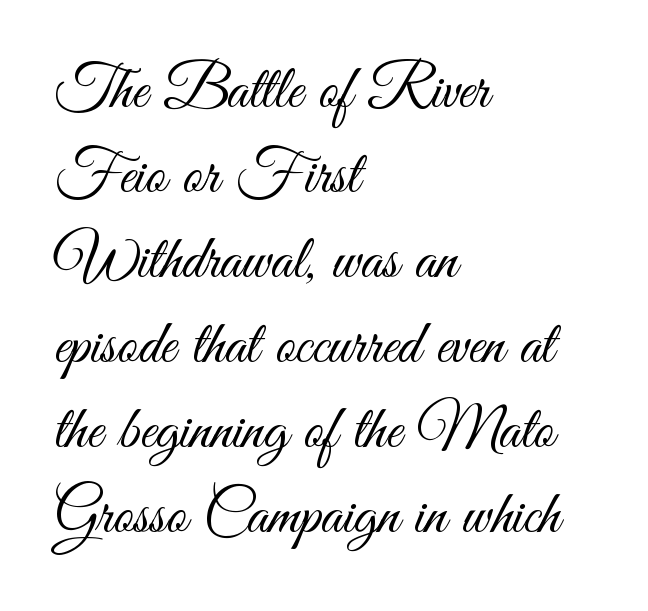
{"serif": "no", "bold": "no", "weight": "light", "width": "condensed", "stroke_contrast": "medium", "x_height": "small", "monospaced": "no", "underline": "no", "align": "left", "line_spacing": "normal", "line_spacing_ratio": 1.37, "letter_spacing": "normal", "letter_spacing_em": 0.0, "glyph_px": 62}
